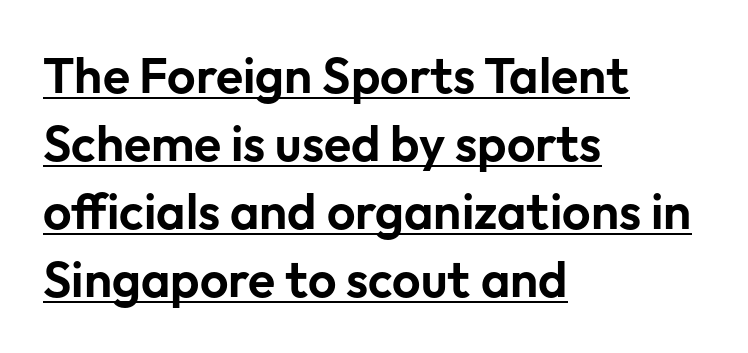
Q: Is the text italic (slanted)? A: No, it is upright.
Q: Is the typeface a serif or a sans-serif typeface? A: Sans-serif.
Q: Is the text underlined? A: Yes.
Q: How is the paragraph aligned? A: Left-aligned.
Q: Is the spacing between letters normal or unusually wide? A: Normal.
Q: Is the spacing between lines tight, normal or loose? A: Normal.
Q: Width (condensed, normal, or wide)? A: Normal.
Q: Stroke contrast? A: Low.
Q: x-height? A: Medium.
Q: Monospaced? A: No.
